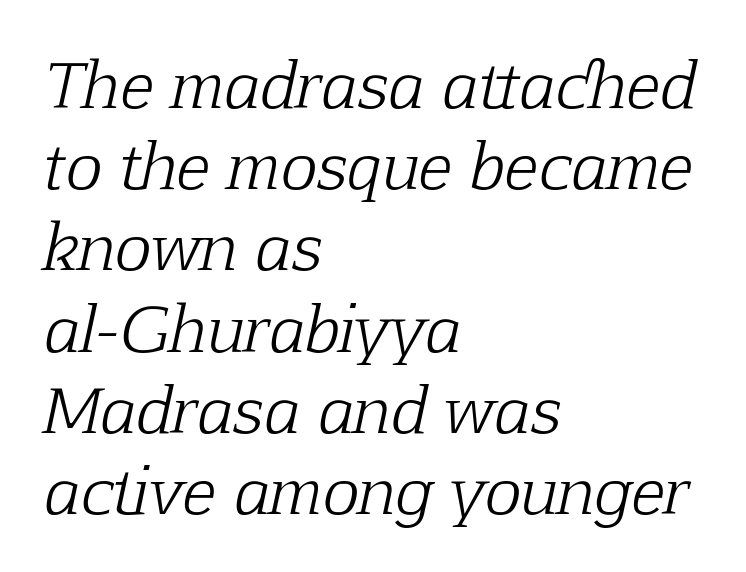
In terms of posture, this sample is oblique. Caption: standard tracking, unaltered. Underlining? Definitely not there. Line spacing here is normal.
